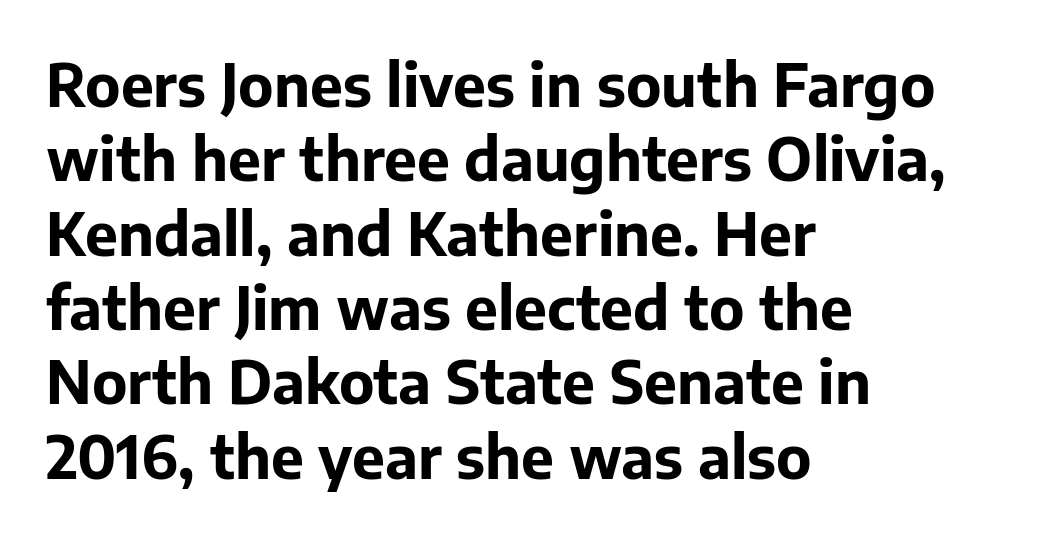
{"serif": "no", "italic": "no", "bold": "yes", "weight": "bold", "width": "normal", "stroke_contrast": "low", "x_height": "medium", "monospaced": "no", "underline": "no", "align": "left", "line_spacing": "normal", "line_spacing_ratio": 1.26, "letter_spacing": "normal", "letter_spacing_em": 0.0, "glyph_px": 59}
